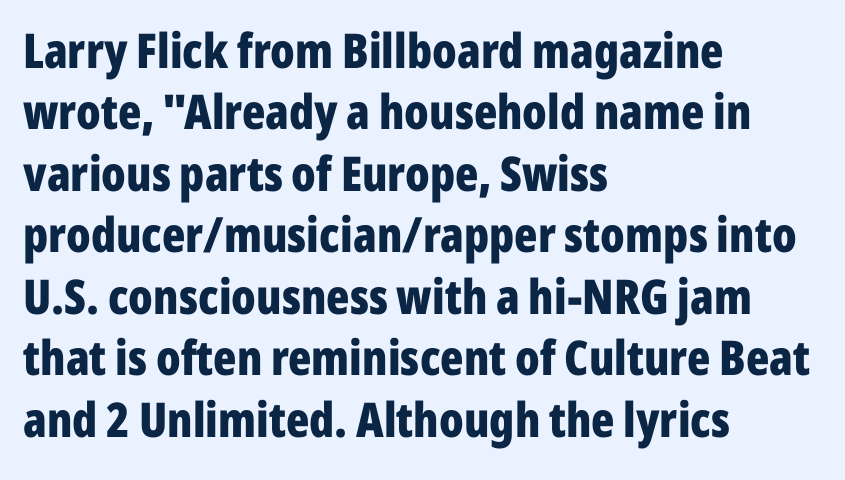
Compared with a centered layout, this one pins lines to the left instead. Type style note: lacks serifs. Here the designer chose a conventional face with non-uniform glyph widths. Standard letterfit; no display-style spreading of the glyphs. Upright lettering throughout.
